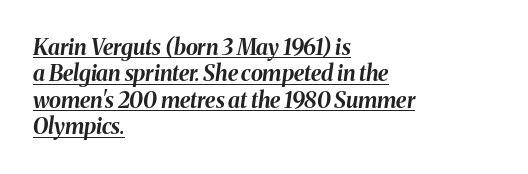
The letters are slanted; this is an italic face. This sample uses plain, unmodified letter spacing. Caption: lettering with a line underneath. Strokes here are thick enough to call this a true bold. The passage is arranged the way most books set body copy — flush left.
